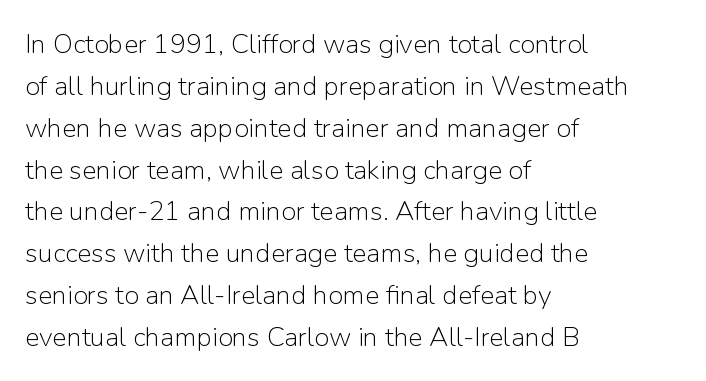
The image shows 27 px text type, upright; set left-aligned, normal line spacing (1.55x), normal letter spacing, not underlined.
